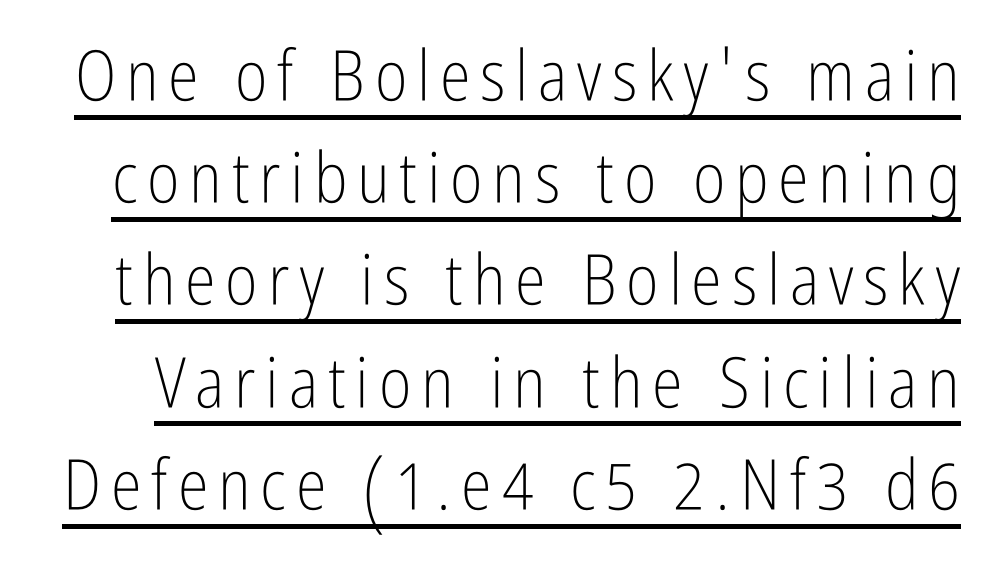
Q: Is the text bold? A: No.
Q: Is the text italic (slanted)? A: No, it is upright.
Q: Is the typeface a serif or a sans-serif typeface? A: Sans-serif.
Q: Is the text underlined? A: Yes.
Q: Is the spacing between lines tight, normal or loose? A: Normal.
Q: Width (condensed, normal, or wide)? A: Condensed.
Q: Stroke contrast? A: Low.
Q: x-height? A: Medium.
Q: Monospaced? A: No.
